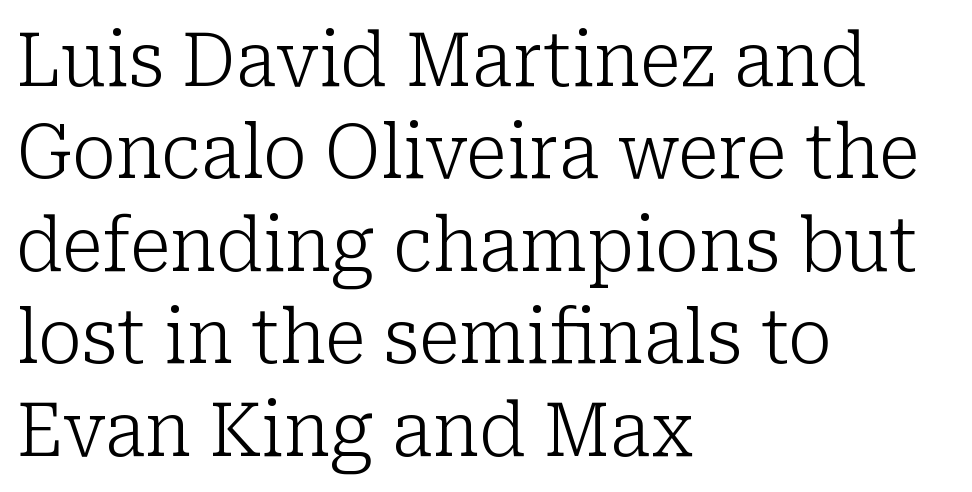
This rendering leaves character spacing at its baseline value. This sample uses an upright cut, with every glyph sitting square on the baseline. The gap between lines stays unmarked. Serif or sans? Serif — the stroke terminals have little feet. Reading down the block, your eye returns to a fixed left position each line. The strokes are not fattened; the text isn't bold.
